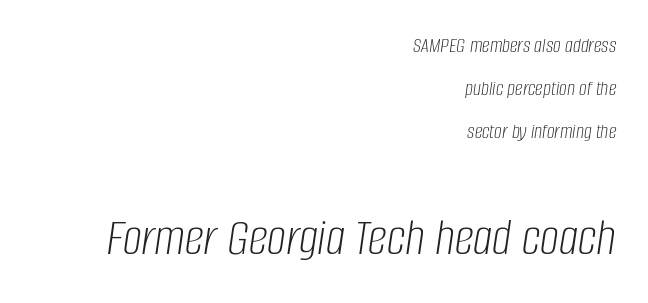
Q: Is the text bold? A: No.
Q: Is the text italic (slanted)? A: Yes, it leans right by about 8 degrees.
Q: Is the text underlined? A: No.
Q: How is the paragraph aligned? A: Right-aligned.
Q: Is the spacing between letters normal or unusually wide? A: Normal.
Q: Is the spacing between lines tight, normal or loose? A: Loose.
Q: Which block of text is set in a larger size, the first (top) or the second (bottom)? A: The second (bottom) one.
Q: Width (condensed, normal, or wide)? A: Condensed.
Q: Stroke contrast? A: Low.
Q: x-height? A: Large.
Q: Monospaced? A: No.
